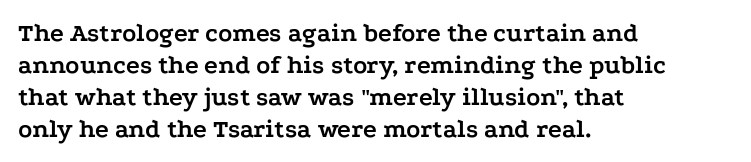
Q: Is the text bold? A: Yes.
Q: Is the text italic (slanted)? A: No, it is upright.
Q: Is the text underlined? A: No.
Q: How is the paragraph aligned? A: Left-aligned.
Q: Is the spacing between letters normal or unusually wide? A: Normal.
